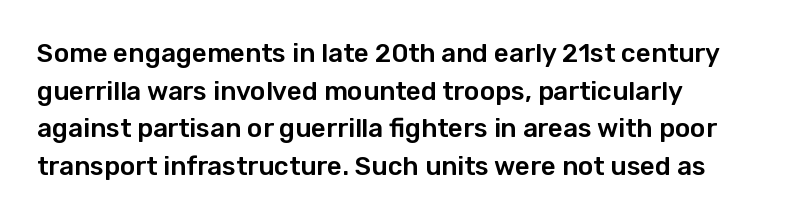
{"italic": "no", "underline": "no", "line_spacing": "normal", "line_spacing_ratio": 1.45, "letter_spacing": "normal", "letter_spacing_em": 0.0, "glyph_px": 26}
